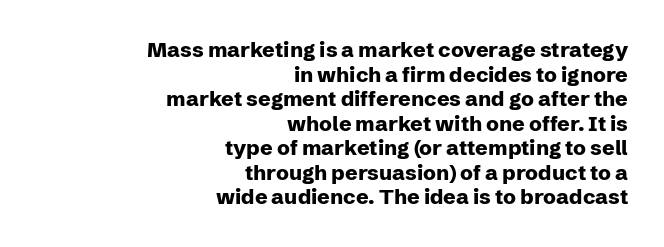
The paragraph has a hard right edge and a soft left edge. Look at the tracking — it's just the regular setting, nothing added. No italicization has been applied; the sample stays upright. Letters rest on an invisible, unmarked baseline. Emphasis by weight is at full strength: bold.
